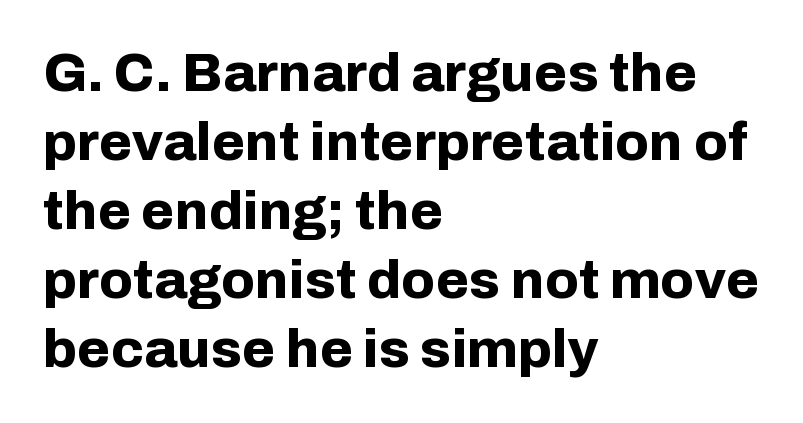
Q: Is the text bold? A: Yes.
Q: Is the text italic (slanted)? A: No, it is upright.
Q: Is the typeface a serif or a sans-serif typeface? A: Sans-serif.
Q: Is the text underlined? A: No.
Q: How is the paragraph aligned? A: Left-aligned.
Q: Is the spacing between letters normal or unusually wide? A: Normal.
Q: Is the spacing between lines tight, normal or loose? A: Normal.
Q: Width (condensed, normal, or wide)? A: Normal.
Q: Stroke contrast? A: Low.
Q: x-height? A: Medium.
Q: Monospaced? A: No.
